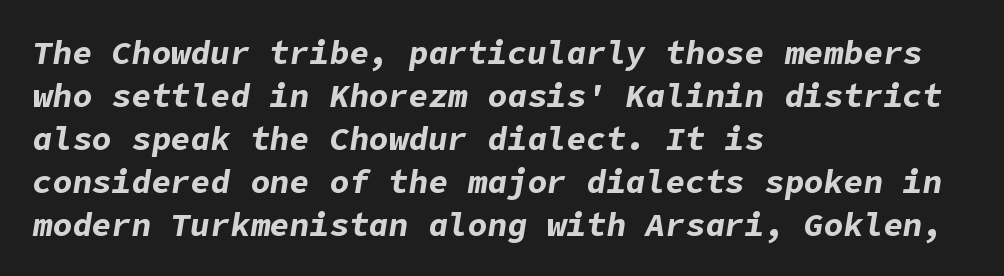
Q: Is the text bold? A: Yes.
Q: Is the text italic (slanted)? A: Yes, it leans right by about 9 degrees.
Q: Is the text underlined? A: No.
Q: How is the paragraph aligned? A: Left-aligned.
Q: Is the spacing between letters normal or unusually wide? A: Normal.
Q: Is the spacing between lines tight, normal or loose? A: Normal.
Q: Width (condensed, normal, or wide)? A: Normal.
Q: Stroke contrast? A: Low.
Q: x-height? A: Medium.
